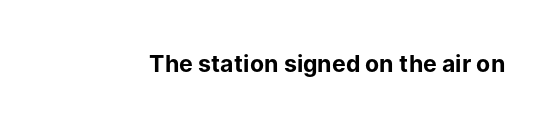
Notice how thick the strokes are: this is what a full bold looks like. In terms of letterspacing, this is plain default setting. The specimen omits any rule beneath the text block's lines. The lettering stays uniformly vertical, giving the passage a roman look.
